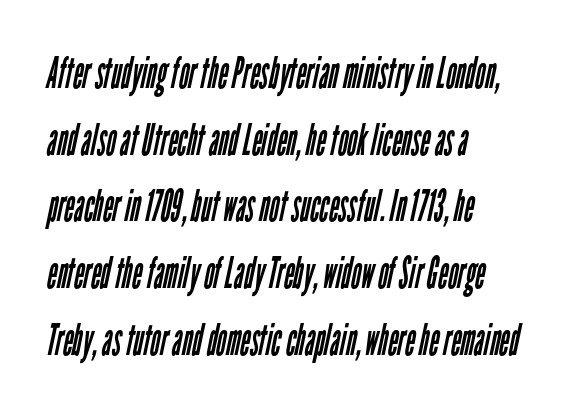
The image shows 43 px regular-weight, condensed sans-serif type; set left-aligned, normal line spacing (1.55x), normal letter spacing, not underlined; low stroke contrast and a medium x-height.
